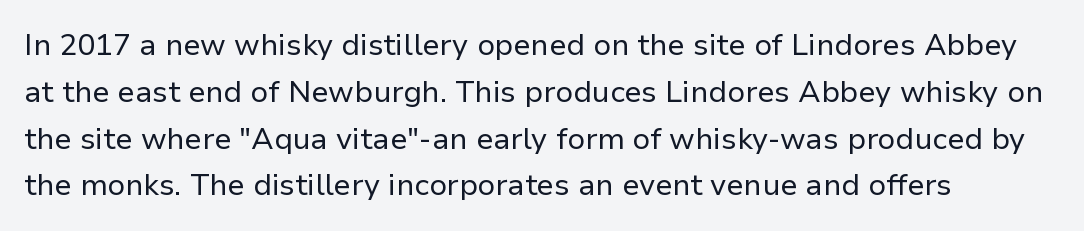
These lines are composed in type without serifs. Where is the straight margin? On the left. One glance says typical: line gaps are just what's usual. This is not heavy type; no bold has been used. Students, note that the glyphs here touch the page at normal intervals. The space beneath each line is pristine and unruled.
